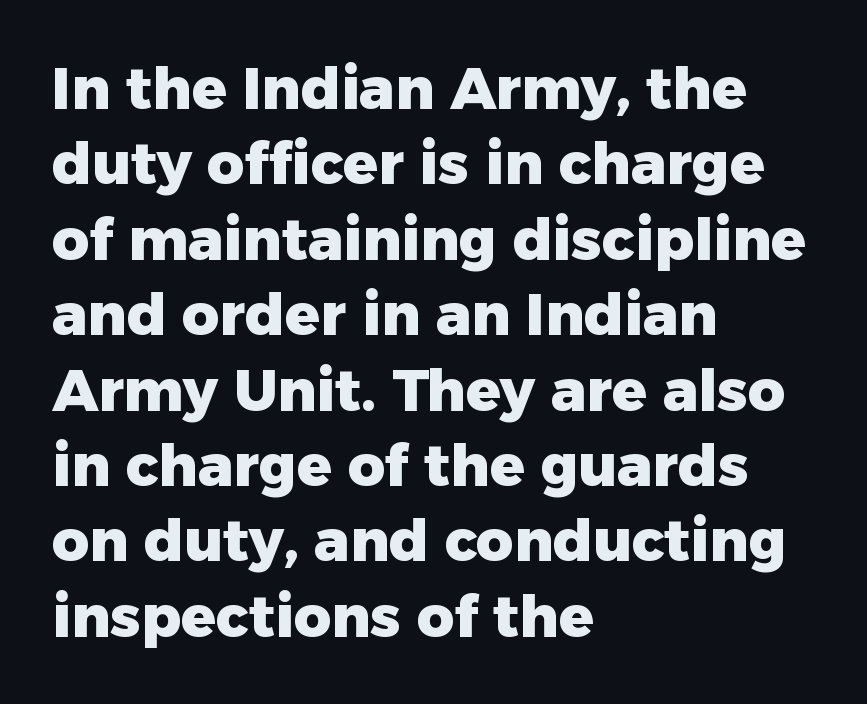
{"serif": "no", "italic": "no", "bold": "yes", "weight": "heavy", "width": "normal", "stroke_contrast": "low", "x_height": "medium", "monospaced": "no", "underline": "no", "align": "left", "line_spacing": "normal", "line_spacing_ratio": 1.3, "letter_spacing": "normal", "letter_spacing_em": 0.0, "glyph_px": 58}
